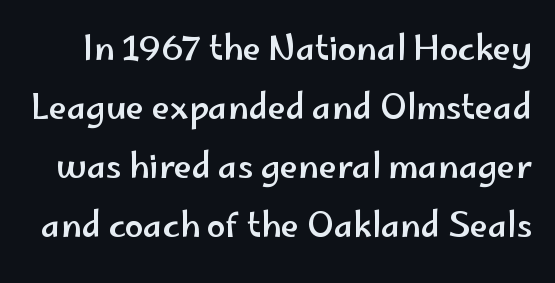
The image shows 33 px wide sans-serif type, upright; set line spacing 1.79x, normal letter spacing, not underlined; low stroke contrast and a small x-height.
